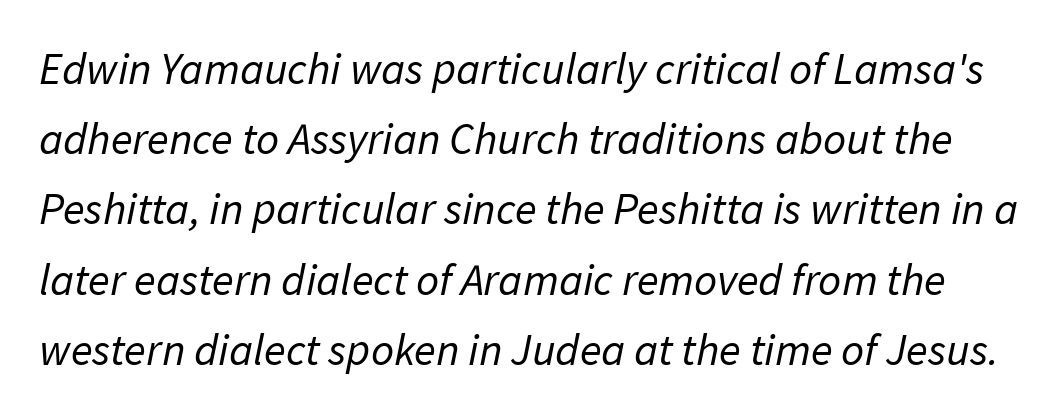
Q: Is the text bold? A: No.
Q: Is the typeface a serif or a sans-serif typeface? A: Sans-serif.
Q: Is the text underlined? A: No.
Q: Is the spacing between letters normal or unusually wide? A: Normal.
Q: Is the spacing between lines tight, normal or loose? A: Normal.
Q: Width (condensed, normal, or wide)? A: Normal.
Q: Stroke contrast? A: Low.
Q: x-height? A: Medium.
Q: Monospaced? A: No.
